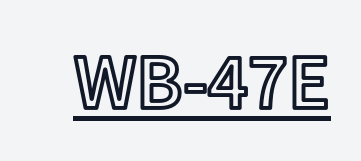
{"italic": "no", "width": "normal", "x_height": "medium", "monospaced": "no", "underline": "yes", "letter_spacing": "normal", "letter_spacing_em": 0.0, "glyph_px": 78}
